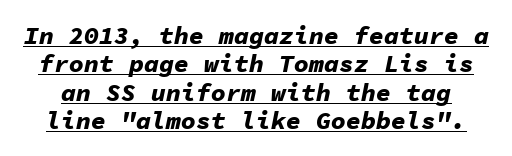
Q: Is the text bold? A: Yes.
Q: Is the text italic (slanted)? A: Yes, it leans right by about 11 degrees.
Q: Is the text underlined? A: Yes.
Q: Is the spacing between letters normal or unusually wide? A: Normal.
Q: Is the spacing between lines tight, normal or loose? A: Tight.
